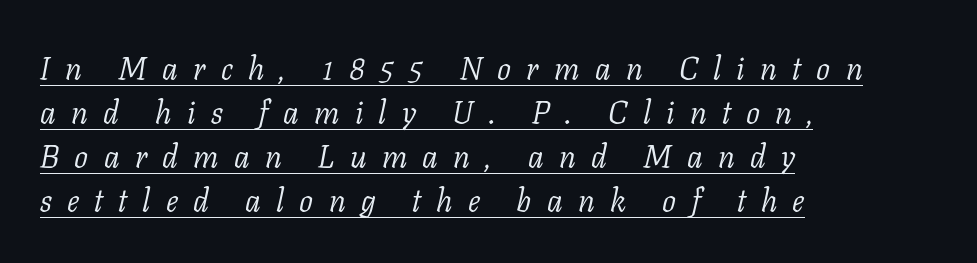
The image shows 31 px light serif type, italic (leaning right); set left-aligned, normal line spacing (1.42x), unusually wide letter spacing (+0.49 em), underlined; low stroke contrast and a medium x-height.
